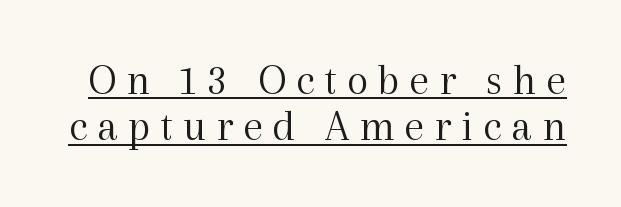
Notice how descenders almost collide with the ascenders below — that's tight leading. No heavy texture on the line: the type isn't bold. The face used here appears with an underline applied. The letters carry serifs — small finishing strokes at the ends of their stems. Think of a printed novel: that variable character pitch is what you see here.
